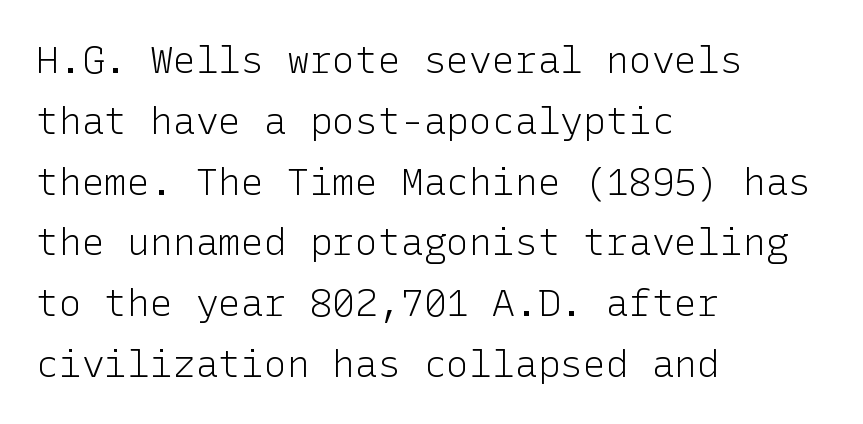
Q: Is the text bold? A: No.
Q: Is the text italic (slanted)? A: No, it is upright.
Q: Is the typeface a serif or a sans-serif typeface? A: Sans-serif.
Q: Is the text underlined? A: No.
Q: How is the paragraph aligned? A: Left-aligned.
Q: Is the spacing between letters normal or unusually wide? A: Normal.
Q: Is the spacing between lines tight, normal or loose? A: Normal.
Q: Width (condensed, normal, or wide)? A: Normal.
Q: Stroke contrast? A: Low.
Q: x-height? A: Medium.
